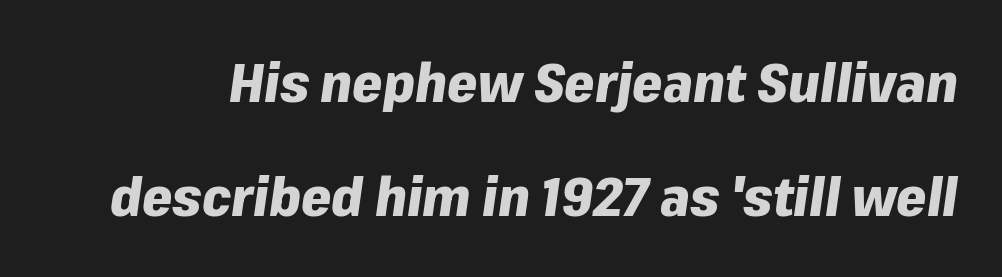
Unmarked baselines from the first word to the last. These lines carry a lot of weight — the face is fully bold. There is no visible air inserted between adjacent glyphs. Does the lettering tilt? It does — this is italic. This sample trades compactness for vertical openness between lines.
